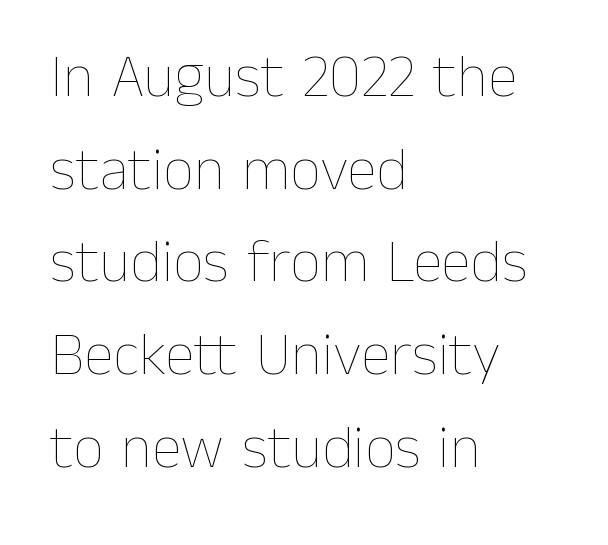
Spacing verdict: proportional, widths tailored to each character. Characters remain perfectly vertical along every line. Is the type heavy? It reads as light-to-regular instead. How would I describe the line gaps? Plain and ordinary. Has an underline been added? It has not.
